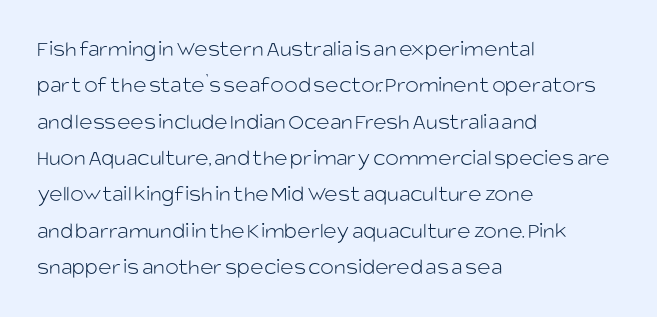
{"italic": "no", "bold": "no", "underline": "no", "align": "left", "line_spacing": "normal", "line_spacing_ratio": 1.58, "letter_spacing": "normal", "letter_spacing_em": 0.0, "glyph_px": 23}
